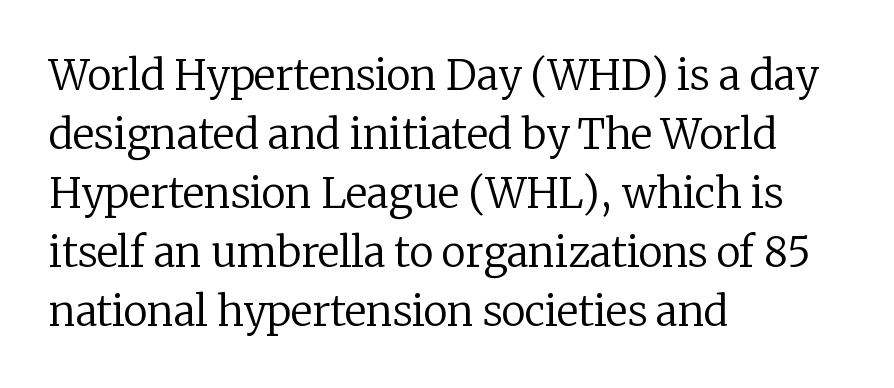
{"serif": "yes", "italic": "no", "bold": "no", "weight": "regular", "width": "normal", "stroke_contrast": "low", "x_height": "medium", "monospaced": "no", "underline": "no", "align": "left", "line_spacing": "normal", "line_spacing_ratio": 1.44, "letter_spacing": "normal", "letter_spacing_em": 0.0, "glyph_px": 41}
